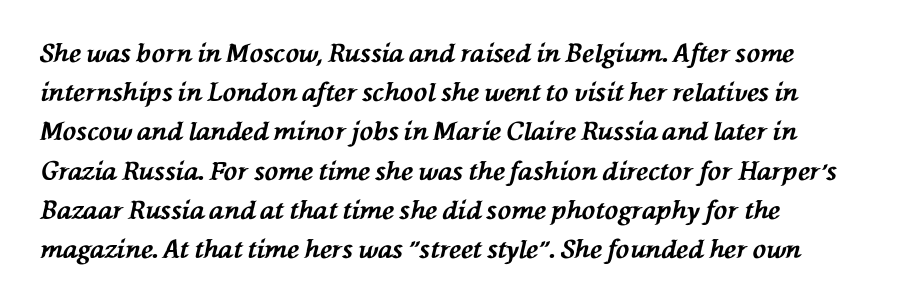
Q: Is the text bold? A: Yes.
Q: Is the text italic (slanted)? A: Yes, it leans left by about 76 degrees.
Q: Is the text underlined? A: No.
Q: How is the paragraph aligned? A: Left-aligned.
Q: Is the spacing between letters normal or unusually wide? A: Normal.
Q: Is the spacing between lines tight, normal or loose? A: Normal.
